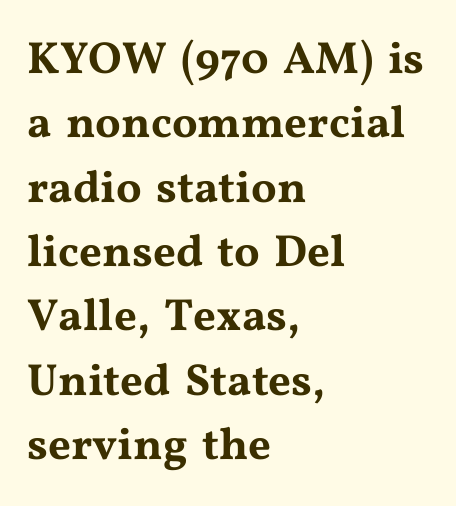
Is the block centered? No — it sits flush against the left margin. The lines sit at an ordinary, default distance from one another. Anything drawn beneath the words? Only blank space. A roman cut, with each character standing at attention.
